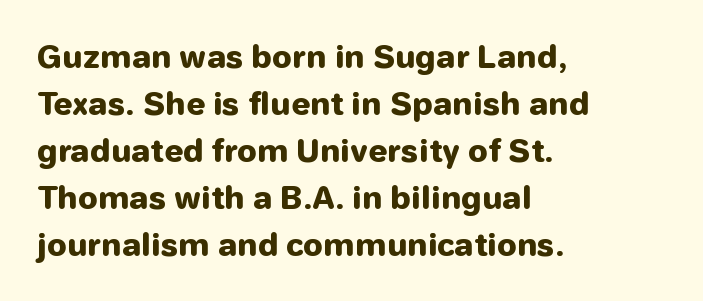
The image shows 31 px heavy sans-serif type, upright; set left-aligned, normal line spacing (1.52x), normal letter spacing, not underlined; low stroke contrast and a medium x-height.
